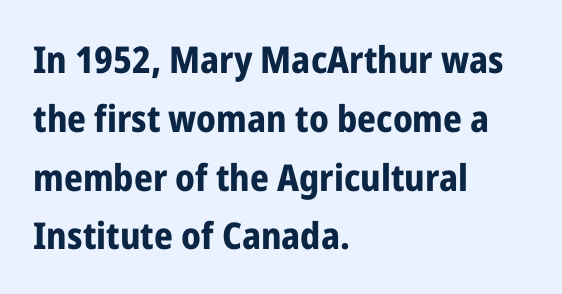
Q: Is the text bold? A: Yes.
Q: Is the text italic (slanted)? A: No, it is upright.
Q: Is the typeface a serif or a sans-serif typeface? A: Sans-serif.
Q: Is the text underlined? A: No.
Q: How is the paragraph aligned? A: Left-aligned.
Q: Is the spacing between letters normal or unusually wide? A: Normal.
Q: Is the spacing between lines tight, normal or loose? A: Normal.
Q: Width (condensed, normal, or wide)? A: Condensed.
Q: Stroke contrast? A: Low.
Q: x-height? A: Medium.
Q: Monospaced? A: No.
